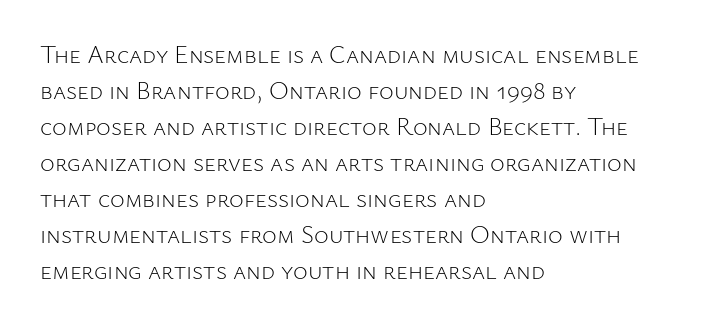
The image shows 25 px text type, upright; set left-aligned, normal line spacing (1.44x), normal letter spacing, not underlined.
